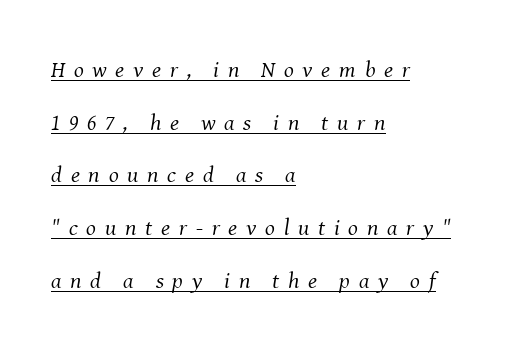
The image shows 23 px text type, italic (leaning right); set left-aligned, loose line spacing (2.29x), unusually wide letter spacing (+0.38 em), underlined.
